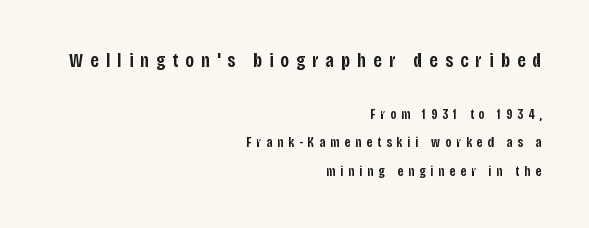
Beneath every word, the page is bare. The rag falls on the left side of this text block. Scale decreases going downward across the two blocks. Every stem runs plumb, perpendicular to the baseline. Substantial extra tracking has been applied to these lines.
